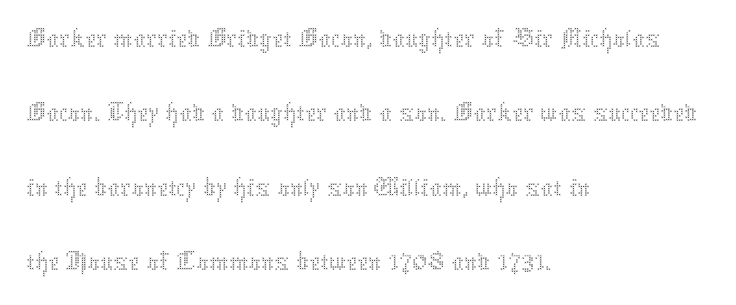
Q: Is the text bold? A: No.
Q: Is the text italic (slanted)? A: No, it is upright.
Q: Is the text underlined? A: No.
Q: How is the paragraph aligned? A: Left-aligned.
Q: Is the spacing between letters normal or unusually wide? A: Normal.
Q: Width (condensed, normal, or wide)? A: Normal.
Q: Stroke contrast? A: Medium.
Q: x-height? A: Medium.
Q: Monospaced? A: No.
